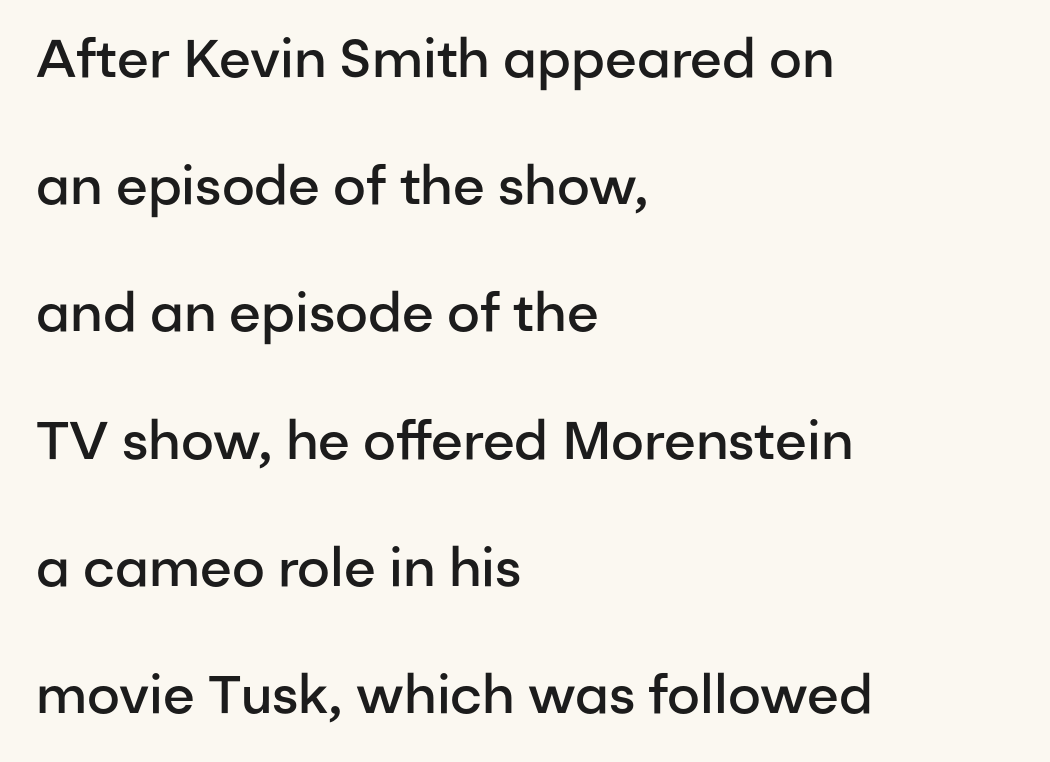
Q: Is the text bold? A: Semi-bold.
Q: Is the text italic (slanted)? A: No, it is upright.
Q: Is the typeface a serif or a sans-serif typeface? A: Sans-serif.
Q: Is the text underlined? A: No.
Q: How is the paragraph aligned? A: Left-aligned.
Q: Is the spacing between letters normal or unusually wide? A: Normal.
Q: Is the spacing between lines tight, normal or loose? A: Loose.
Q: Width (condensed, normal, or wide)? A: Normal.
Q: Stroke contrast? A: Low.
Q: x-height? A: Medium.
Q: Monospaced? A: No.
